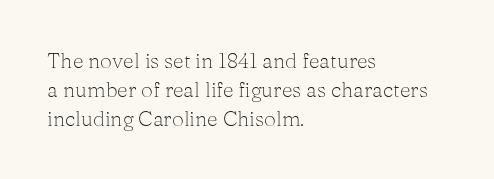
Q: Is the text bold? A: No.
Q: Is the text italic (slanted)? A: No, it is upright.
Q: Is the text underlined? A: No.
Q: How is the paragraph aligned? A: Left-aligned.
Q: Is the spacing between letters normal or unusually wide? A: Normal.
Q: Is the spacing between lines tight, normal or loose? A: Normal.
